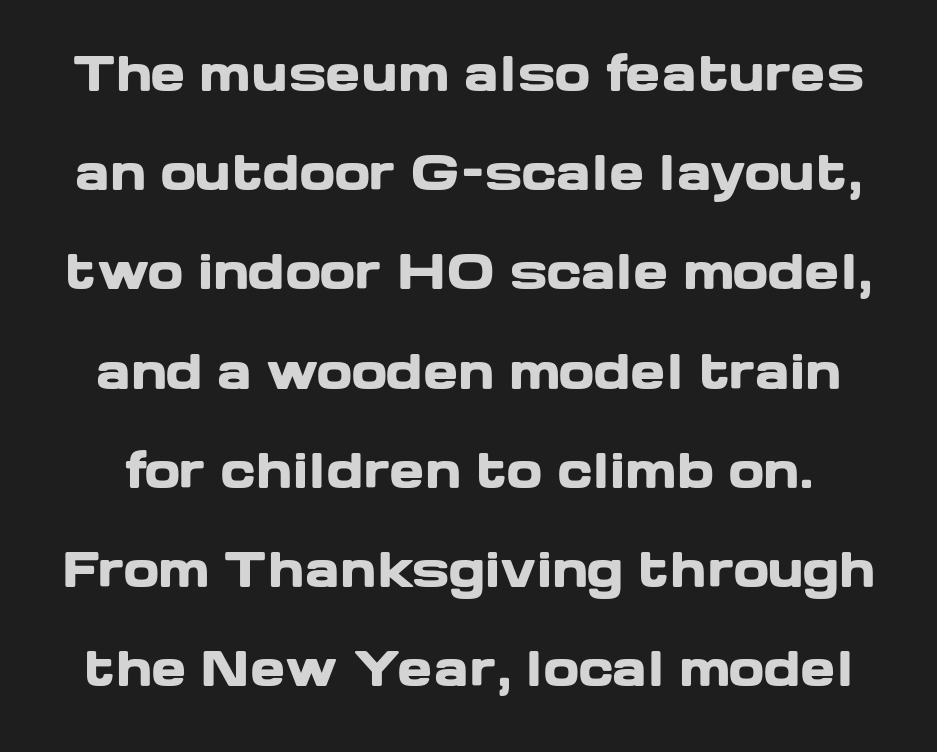
Q: Is the text bold? A: Yes.
Q: Is the text italic (slanted)? A: No, it is upright.
Q: Is the typeface a serif or a sans-serif typeface? A: Sans-serif.
Q: Is the text underlined? A: No.
Q: Is the spacing between letters normal or unusually wide? A: Normal.
Q: Is the spacing between lines tight, normal or loose? A: Loose.
Q: Width (condensed, normal, or wide)? A: Wide.
Q: Stroke contrast? A: Low.
Q: x-height? A: Medium.
Q: Monospaced? A: No.
